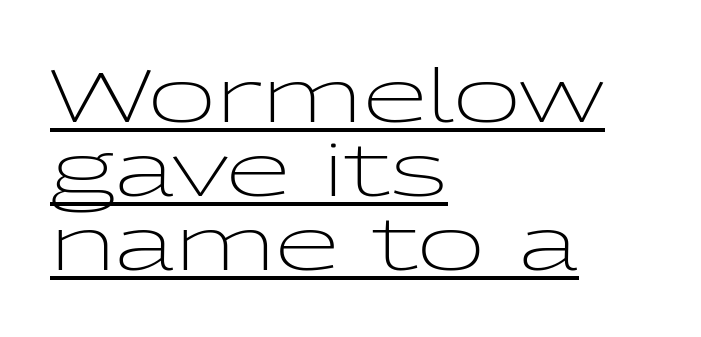
The passage shown is underscored from start to finish. Students, note that the glyphs here touch the page at normal intervals. Teacher's note: observe the even left margin — that is flush-left alignment. The font's upright variant was chosen for this text. You could not count columns in this text — the font is proportionally spaced.
